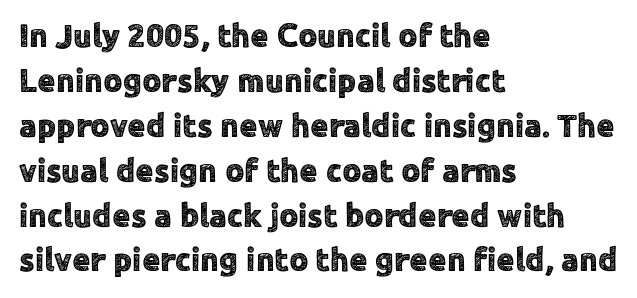
{"serif": "no", "italic": "no", "width": "normal", "x_height": "medium", "monospaced": "no", "underline": "no", "align": "left", "line_spacing": "normal", "line_spacing_ratio": 1.36, "letter_spacing": "normal", "letter_spacing_em": 0.0, "glyph_px": 33}
